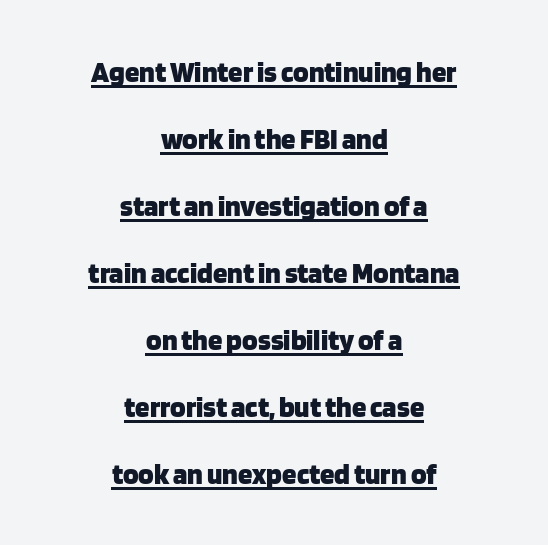
Q: Is the text bold? A: Yes.
Q: Is the text italic (slanted)? A: No, it is upright.
Q: Is the typeface a serif or a sans-serif typeface? A: Sans-serif.
Q: Is the text underlined? A: Yes.
Q: How is the paragraph aligned? A: Centered.
Q: Is the spacing between letters normal or unusually wide? A: Normal.
Q: Is the spacing between lines tight, normal or loose? A: Loose.
Q: Width (condensed, normal, or wide)? A: Normal.
Q: Stroke contrast? A: Low.
Q: x-height? A: Large.
Q: Monospaced? A: No.
